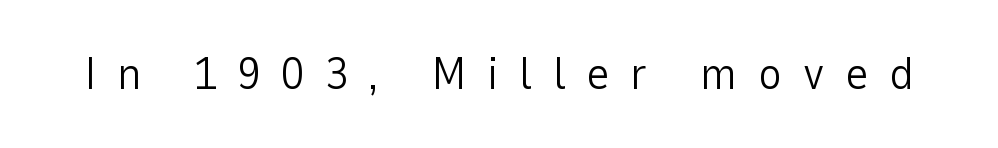
{"serif": "no", "italic": "no", "bold": "no", "weight": "light", "width": "normal", "stroke_contrast": "low", "x_height": "medium", "monospaced": "no", "underline": "no", "letter_spacing": "wide", "letter_spacing_em": 0.45, "glyph_px": 46}
